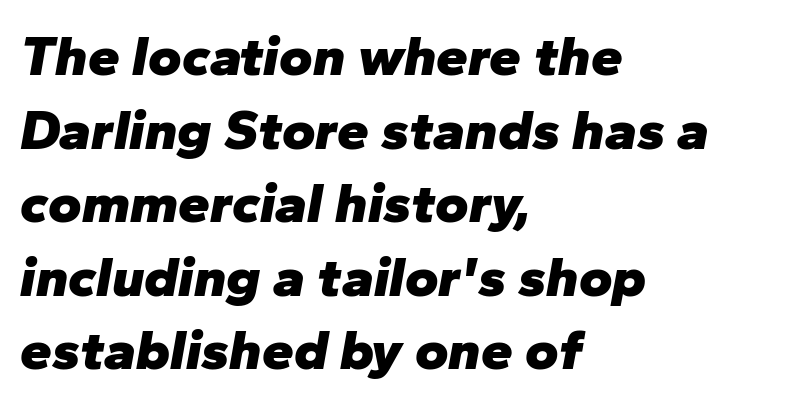
The image shows 57 px heavy type, italic (leaning right); set left-aligned, normal line spacing (1.29x), normal letter spacing, not underlined; low stroke contrast and a medium x-height.
